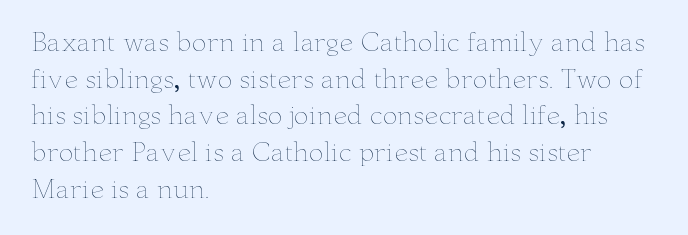
Q: Is the text bold? A: No.
Q: Is the text italic (slanted)? A: No, it is upright.
Q: Is the text underlined? A: No.
Q: How is the paragraph aligned? A: Left-aligned.
Q: Is the spacing between letters normal or unusually wide? A: Normal.
Q: Is the spacing between lines tight, normal or loose? A: Normal.
